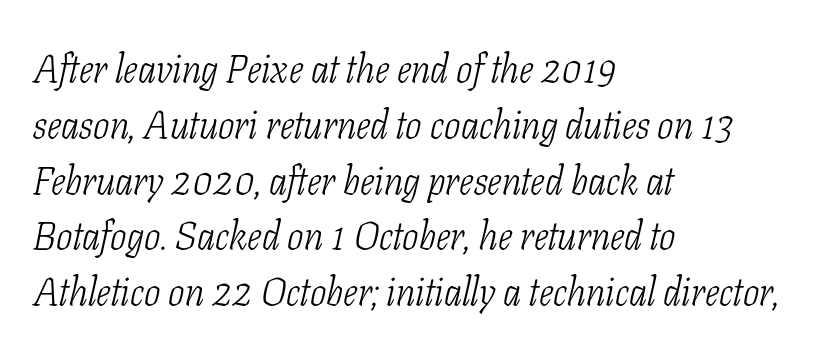
{"serif": "yes", "italic": "yes", "lean": "right", "slant_degrees": 11, "bold": "no", "weight": "light", "width": "condensed", "stroke_contrast": "low", "x_height": "medium", "monospaced": "no", "underline": "no", "align": "left", "line_spacing": "normal", "line_spacing_ratio": 1.43, "letter_spacing": "normal", "letter_spacing_em": 0.0, "glyph_px": 39}
